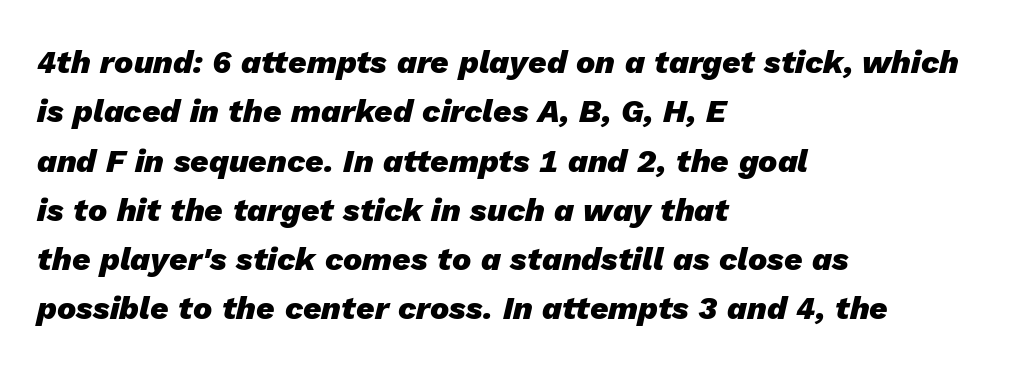
{"italic": "yes", "lean": "right", "slant_degrees": 13, "bold": "yes", "weight": "heavy", "width": "normal", "stroke_contrast": "low", "x_height": "medium", "monospaced": "no", "underline": "no", "align": "left", "line_spacing": "normal", "line_spacing_ratio": 1.54, "letter_spacing": "normal", "letter_spacing_em": 0.0, "glyph_px": 32}
